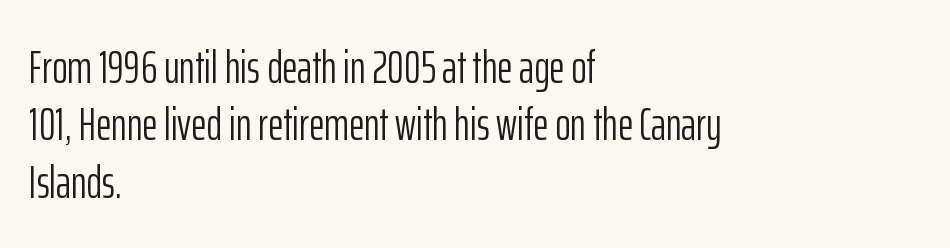
Q: Is the text bold? A: No.
Q: Is the text italic (slanted)? A: No, it is upright.
Q: Is the typeface a serif or a sans-serif typeface? A: Sans-serif.
Q: Is the text underlined? A: No.
Q: How is the paragraph aligned? A: Left-aligned.
Q: Is the spacing between letters normal or unusually wide? A: Normal.
Q: Width (condensed, normal, or wide)? A: Condensed.
Q: Stroke contrast? A: Low.
Q: x-height? A: Medium.
Q: Monospaced? A: No.
